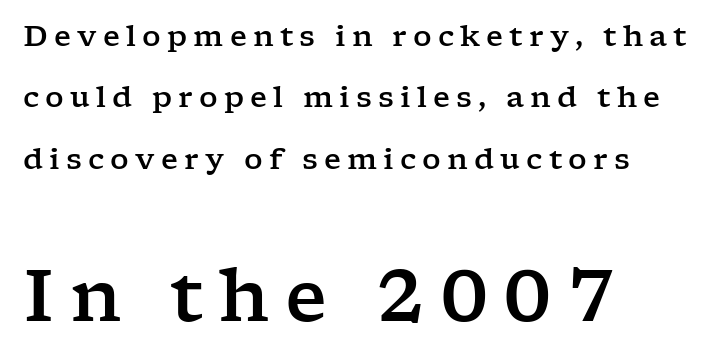
The image shows 72 px wide serif type, upright; set left-aligned, loose line spacing (2.12x), unusually wide letter spacing (+0.21 em), not underlined; the second (bottom) block is 2.48x larger; low stroke contrast and a medium x-height.
